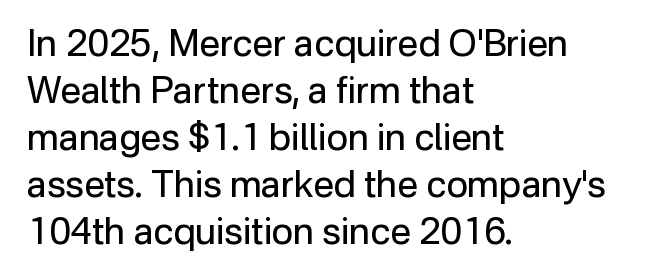
Q: Is the text bold? A: No.
Q: Is the text italic (slanted)? A: No, it is upright.
Q: Is the typeface a serif or a sans-serif typeface? A: Sans-serif.
Q: Is the text underlined? A: No.
Q: How is the paragraph aligned? A: Left-aligned.
Q: Is the spacing between letters normal or unusually wide? A: Normal.
Q: Is the spacing between lines tight, normal or loose? A: Normal.
Q: Width (condensed, normal, or wide)? A: Normal.
Q: Stroke contrast? A: Low.
Q: x-height? A: Medium.
Q: Monospaced? A: No.
